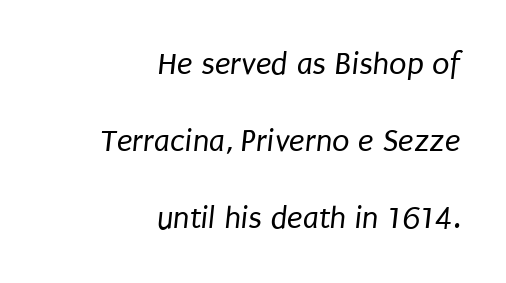
The letters carry no serifs — their stems end cleanly without finishing strokes. Look at the tracking — it's just the regular setting, nothing added. Right-aligned paragraph, ragged on the left. Note the varied advance widths — an 'i' is clearly narrower than an 'm'. The weight would be labelled regular, book, light, or lighter still.
